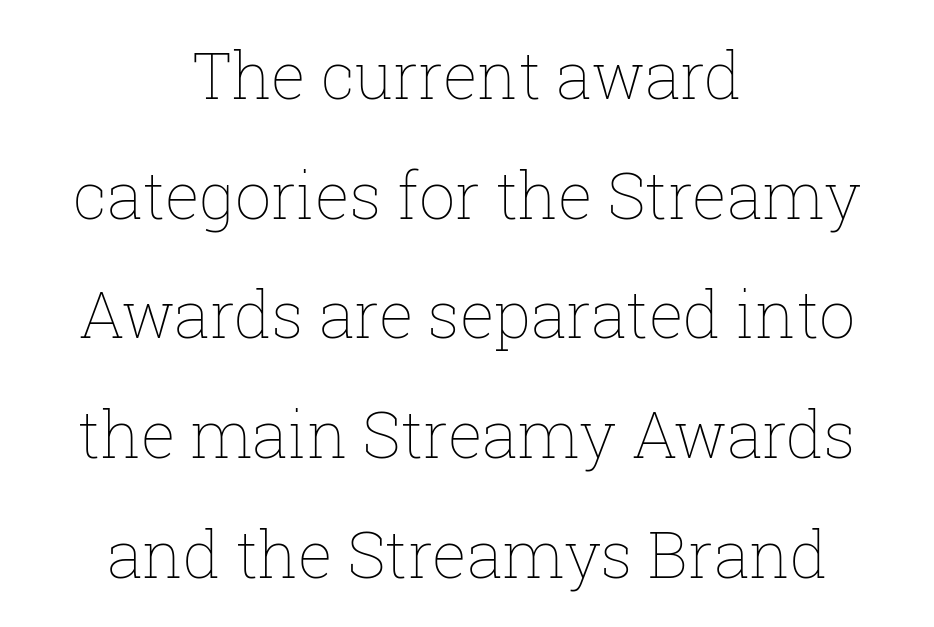
The image shows 64 px thin type, upright; set centered, line spacing 1.87x, normal letter spacing, not underlined; low stroke contrast and a medium x-height.
